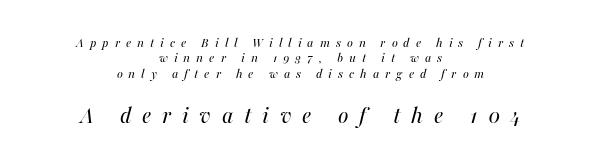
The face looks like a standard text weight, possibly lighter. The tracking reads as deliberately expanded to a designer's eye. Slanted lettering throughout. Descenders are the only things crossing below the line. Typeset on center — no edge is straight. The emphasis by scale lands on block number two, below.
